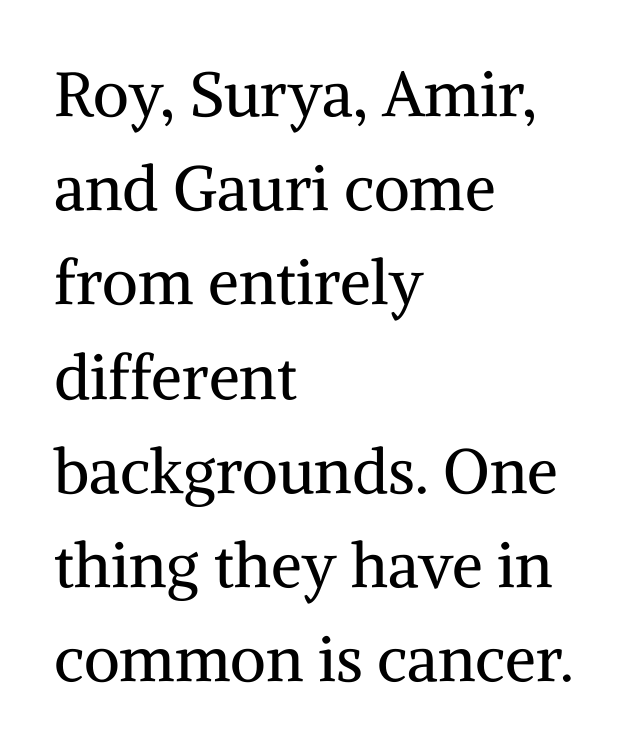
Q: Is the text bold? A: No.
Q: Is the text italic (slanted)? A: No, it is upright.
Q: Is the typeface a serif or a sans-serif typeface? A: Serif.
Q: Is the text underlined? A: No.
Q: How is the paragraph aligned? A: Left-aligned.
Q: Is the spacing between letters normal or unusually wide? A: Normal.
Q: Is the spacing between lines tight, normal or loose? A: Normal.
Q: Width (condensed, normal, or wide)? A: Normal.
Q: Stroke contrast? A: Medium.
Q: x-height? A: Medium.
Q: Monospaced? A: No.
